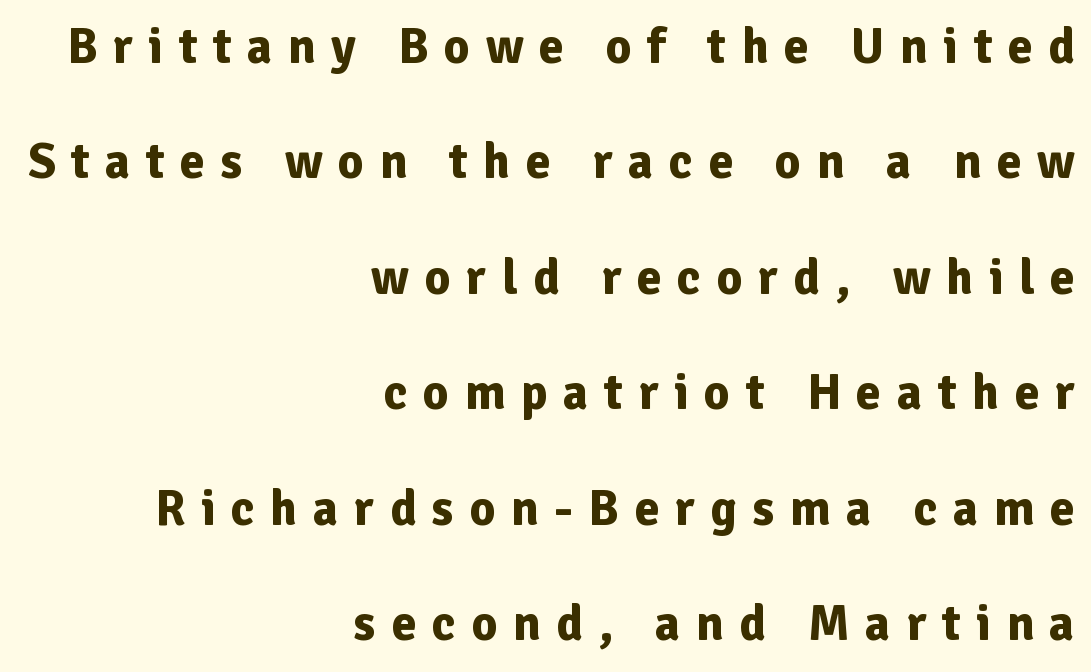
The designer dialed line spacing up above the default. The characters display no serif detailing; their extremities are plain. Does the weight exceed regular? Yes, all the way to bold. Observe the wide spacing: letters keep a clear distance from each other. Ascenders rise straight up at ninety degrees. Short and long lines alike share a common ending point at right.
